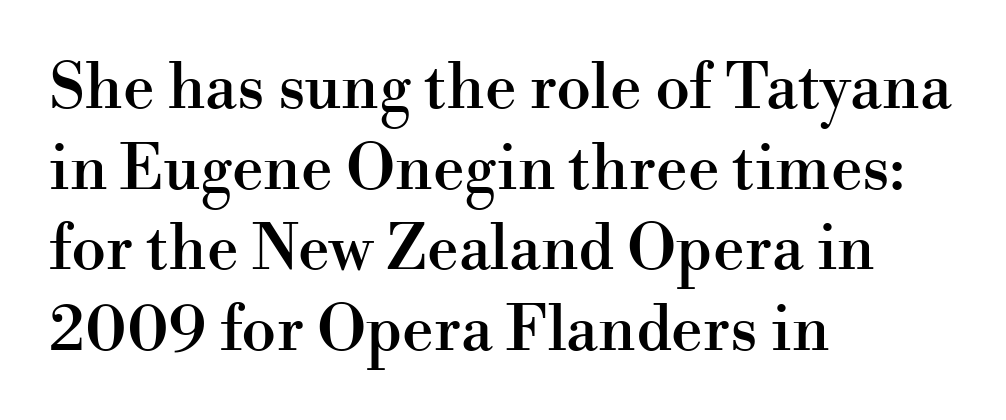
The setting favours the left margin, as ordinary paragraphs usually do. Every character sits straight up, as roman type does. The space directly below the letters is spotless. The horizontal fit of the characters is conventional and even. Proportional: the letters do not fall into vertical columns. Serifs: yes, visible at the terminals of the letterforms.
